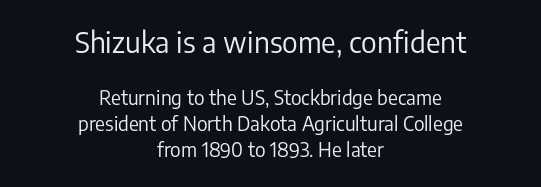
Q: Is the text bold? A: No.
Q: Is the text italic (slanted)? A: No, it is upright.
Q: Is the typeface a serif or a sans-serif typeface? A: Sans-serif.
Q: Is the text underlined? A: No.
Q: How is the paragraph aligned? A: Centered.
Q: Is the spacing between letters normal or unusually wide? A: Normal.
Q: Is the spacing between lines tight, normal or loose? A: Normal.
Q: Which block of text is set in a larger size, the first (top) or the second (bottom)? A: The first (top) one.
Q: Width (condensed, normal, or wide)? A: Normal.
Q: Stroke contrast? A: Low.
Q: x-height? A: Medium.
Q: Monospaced? A: No.
